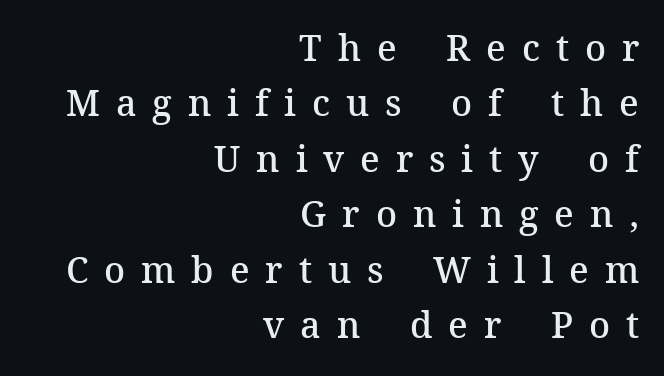
Q: Is the text bold? A: Semi-bold.
Q: Is the text italic (slanted)? A: No, it is upright.
Q: Is the typeface a serif or a sans-serif typeface? A: Serif.
Q: Is the text underlined? A: No.
Q: How is the paragraph aligned? A: Right-aligned.
Q: Is the spacing between letters normal or unusually wide? A: Unusually wide.
Q: Is the spacing between lines tight, normal or loose? A: Normal.
Q: Width (condensed, normal, or wide)? A: Normal.
Q: Stroke contrast? A: Medium.
Q: x-height? A: Medium.
Q: Monospaced? A: No.
